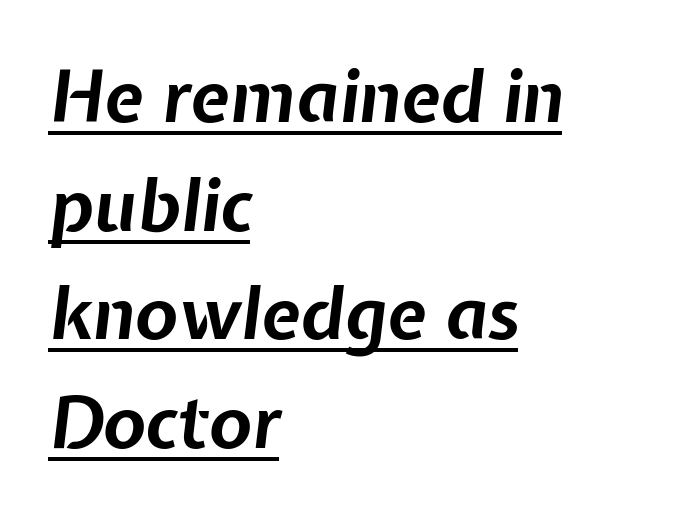
{"italic": "yes", "lean": "right", "slant_degrees": 7, "bold": "yes", "weight": "bold", "width": "normal", "stroke_contrast": "low", "x_height": "medium", "monospaced": "no", "underline": "yes", "align": "left", "line_spacing": "normal", "line_spacing_ratio": 1.53, "letter_spacing": "normal", "letter_spacing_em": 0.0, "glyph_px": 71}
